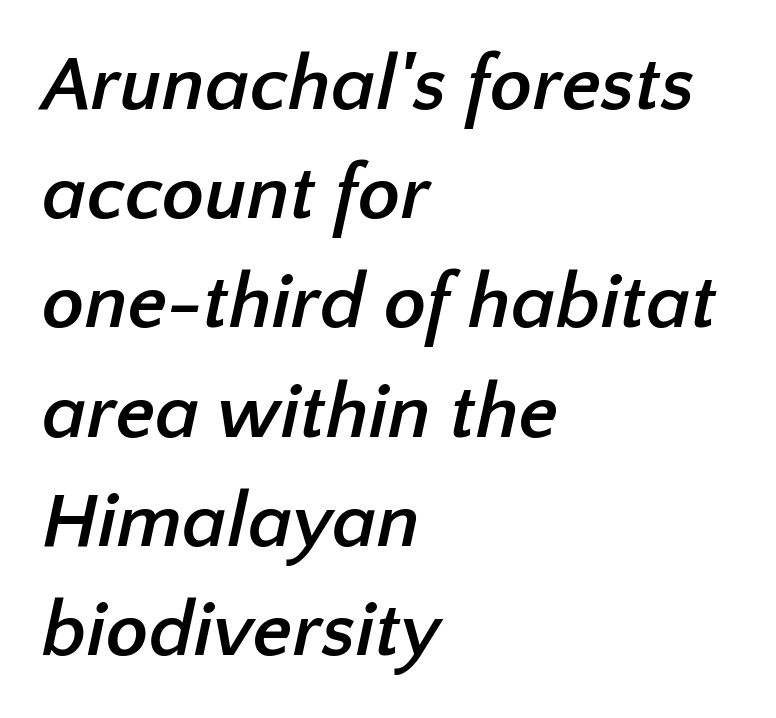
The image shows 78 px semibold sans-serif type; set left-aligned, normal line spacing (1.4x), normal letter spacing, not underlined; low stroke contrast and a medium x-height.
